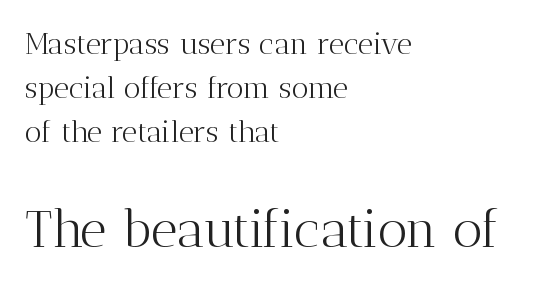
{"serif": "yes", "italic": "no", "bold": "no", "weight": "light", "width": "normal", "stroke_contrast": "medium", "x_height": "medium", "monospaced": "no", "underline": "no", "align": "left", "line_spacing": "normal", "line_spacing_ratio": 1.46, "letter_spacing": "normal", "letter_spacing_em": 0.0, "larger_block": "second", "size_ratio": 1.73, "glyph_px": 52}
